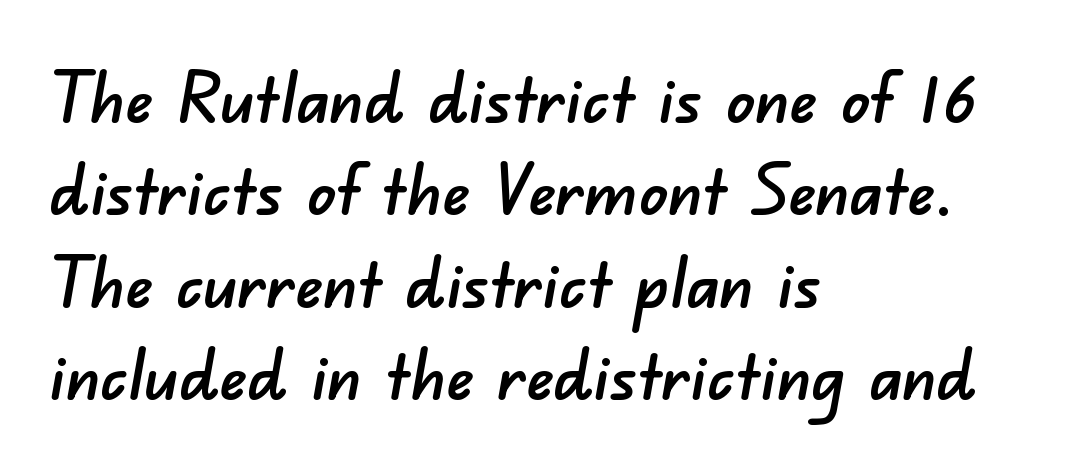
Q: Is the typeface a serif or a sans-serif typeface? A: Sans-serif.
Q: Is the text underlined? A: No.
Q: How is the paragraph aligned? A: Left-aligned.
Q: Is the spacing between letters normal or unusually wide? A: Normal.
Q: Is the spacing between lines tight, normal or loose? A: Normal.
Q: Width (condensed, normal, or wide)? A: Normal.
Q: Stroke contrast? A: Low.
Q: x-height? A: Small.
Q: Monospaced? A: No.
